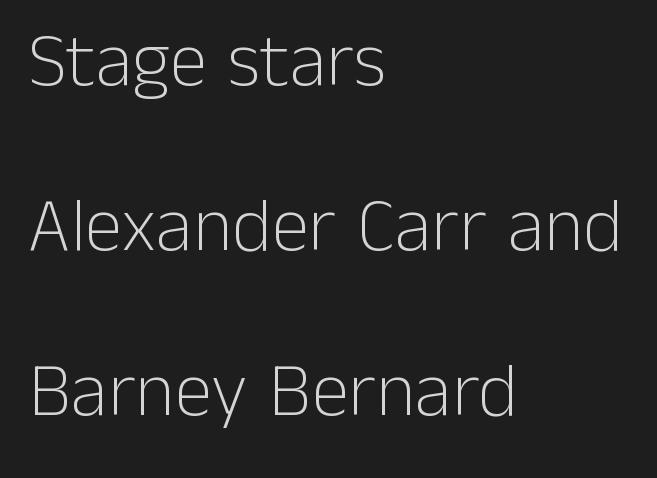
Q: Is the text bold? A: No.
Q: Is the text italic (slanted)? A: No, it is upright.
Q: Is the typeface a serif or a sans-serif typeface? A: Sans-serif.
Q: Is the text underlined? A: No.
Q: How is the paragraph aligned? A: Left-aligned.
Q: Is the spacing between letters normal or unusually wide? A: Normal.
Q: Is the spacing between lines tight, normal or loose? A: Loose.
Q: Width (condensed, normal, or wide)? A: Normal.
Q: Stroke contrast? A: Low.
Q: x-height? A: Medium.
Q: Monospaced? A: No.
